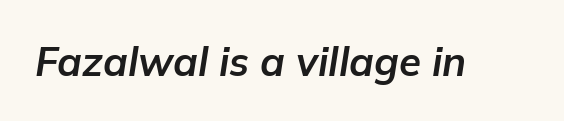
The image shows 40 px bold type, italic (leaning right); set normal letter spacing, not underlined; low stroke contrast and a medium x-height.
